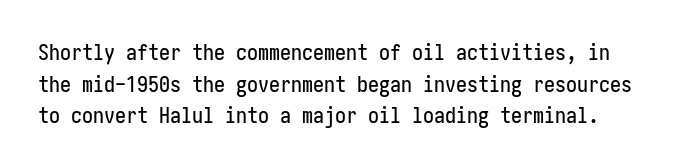
The lettering stays uniformly vertical, giving the passage a roman look. These lines sit exactly where default settings would place them. Has an underline been added? It has not. Nothing unusual about the tracking: characters are spaced as the font intends.
